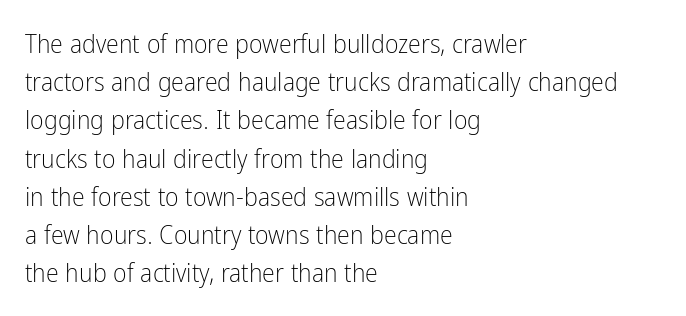
The vertical gap from one line to the next is medium. Quick note: underline off. The characters are drawn with everyday or finer stroke widths. A typesetter would mark this as roman, not italic. Caption: multi-line text, flush left, ragged right.
